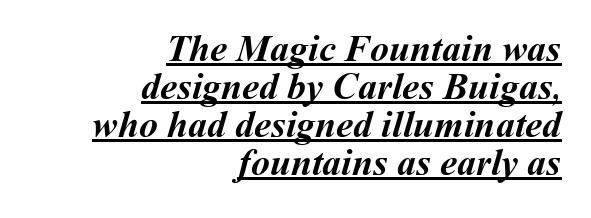
The image shows 38 px semibold type; set right-aligned, tight line spacing (1.0x), normal letter spacing, underlined; medium stroke contrast and a medium x-height.
